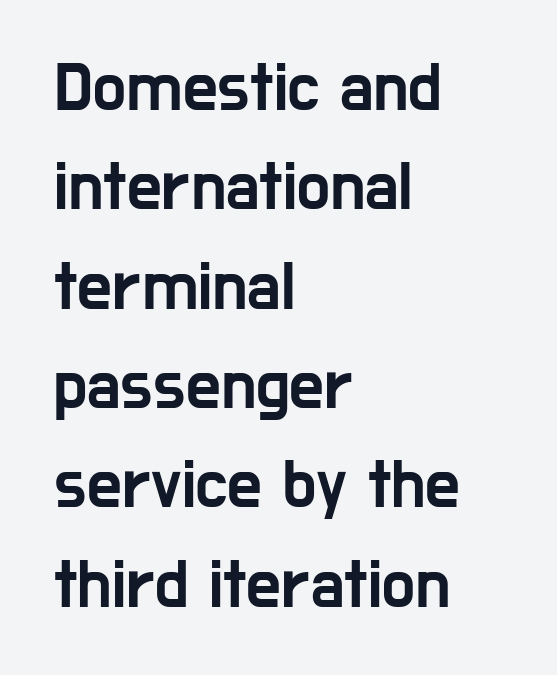
The image shows 69 px condensed sans-serif type, upright; set left-aligned, normal line spacing (1.44x), normal letter spacing, not underlined; low stroke contrast and a medium x-height.
